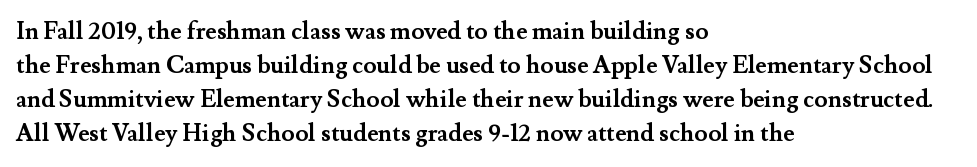
The passage shown stacks its lines at a standard gap. These lines keep a tight, regular rhythm from letter to letter. Descenders hang freely into open space. The sample has been set heavy, in full bold. Leftover space on each line is placed entirely after the last word. Nope, not italic — everything's standing straight.
